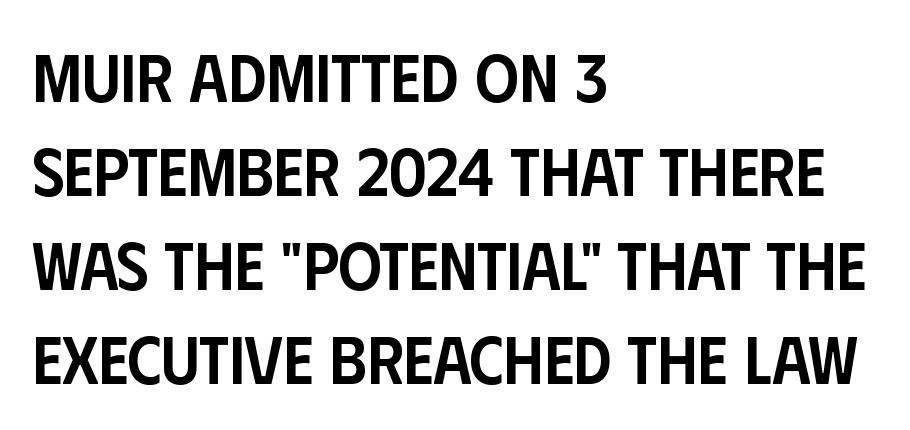
Q: Is the text bold? A: Semi-bold.
Q: Is the text italic (slanted)? A: No, it is upright.
Q: Is the typeface a serif or a sans-serif typeface? A: Sans-serif.
Q: Is the text underlined? A: No.
Q: How is the paragraph aligned? A: Left-aligned.
Q: Is the spacing between letters normal or unusually wide? A: Normal.
Q: Is the spacing between lines tight, normal or loose? A: Normal.
Q: Width (condensed, normal, or wide)? A: Condensed.
Q: Stroke contrast? A: Low.
Q: x-height? A: Large.
Q: Monospaced? A: No.
